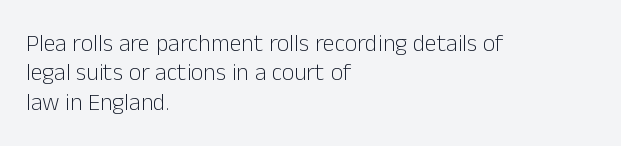
Notice how the stems are strictly vertical — no italics here. Standard letterfit; no display-style spreading of the glyphs. The space beneath each line is pristine and unruled. Counters stay open thanks to moderate or lighter strokes. A classic flush-left, rag-right setting is used for this passage.
